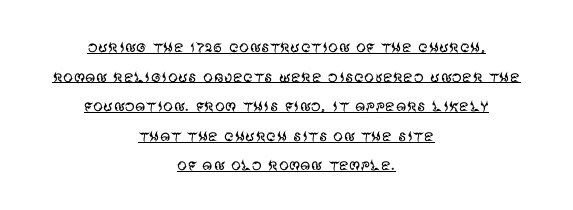
The image shows 20 px text type, upright; set centered, normal line spacing (1.48x), normal letter spacing, underlined.
